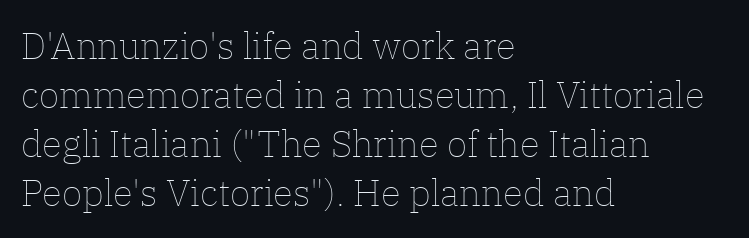
{"italic": "no", "bold": "no", "weight": "thin", "width": "normal", "stroke_contrast": "low", "x_height": "medium", "monospaced": "no", "underline": "no", "align": "left", "line_spacing": "normal", "line_spacing_ratio": 1.32, "letter_spacing": "normal", "letter_spacing_em": 0.0, "glyph_px": 37}
